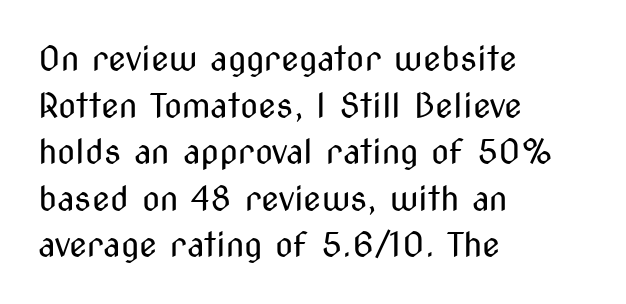
{"serif": "no", "italic": "no", "bold": "no", "weight": "regular", "width": "condensed", "stroke_contrast": "medium", "x_height": "medium", "monospaced": "no", "underline": "no", "align": "left", "line_spacing": "normal", "line_spacing_ratio": 1.41, "letter_spacing": "normal", "letter_spacing_em": 0.0, "glyph_px": 33}
